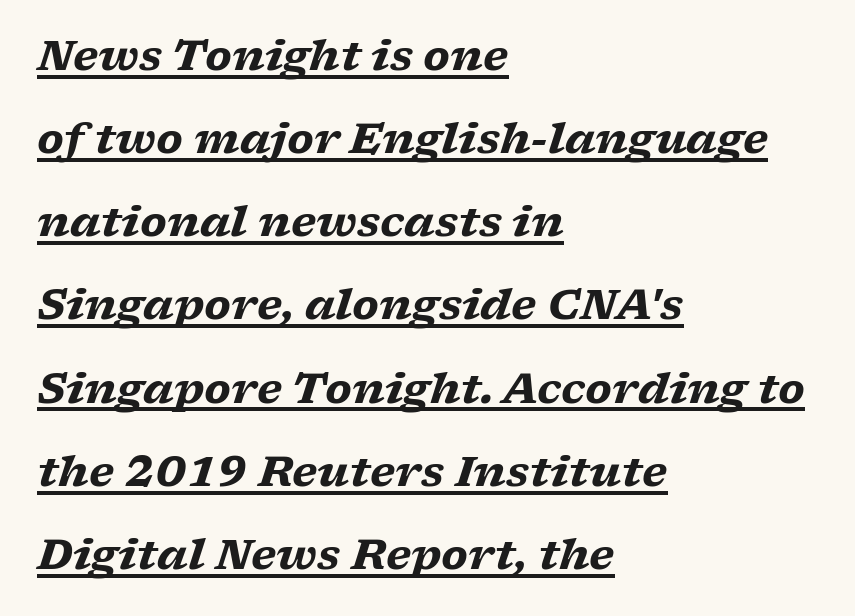
Q: Is the text bold? A: Yes.
Q: Is the text italic (slanted)? A: Yes, it leans right by about 17 degrees.
Q: Is the typeface a serif or a sans-serif typeface? A: Serif.
Q: Is the text underlined? A: Yes.
Q: How is the paragraph aligned? A: Left-aligned.
Q: Is the spacing between letters normal or unusually wide? A: Normal.
Q: Is the spacing between lines tight, normal or loose? A: Loose.
Q: Width (condensed, normal, or wide)? A: Wide.
Q: Stroke contrast? A: Low.
Q: x-height? A: Medium.
Q: Monospaced? A: No.
